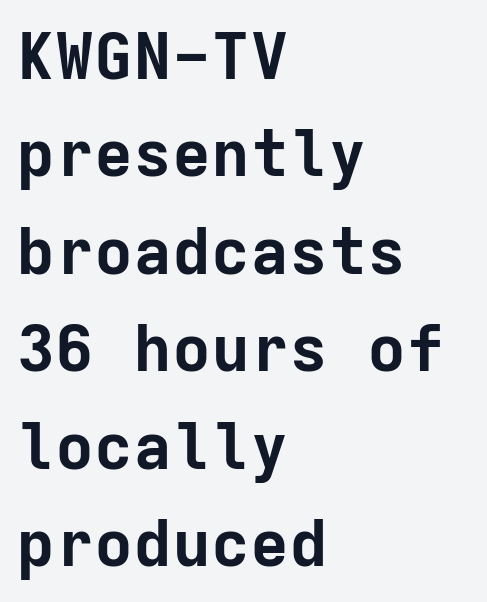
The image shows 65 px bold sans-serif type, upright, monospaced; set left-aligned, normal line spacing (1.5x), normal letter spacing, not underlined; low stroke contrast and a medium x-height.
